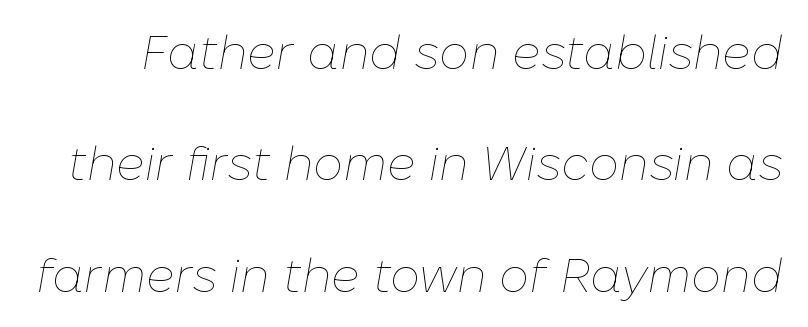
The specimen reads as italic at a glance. Think of a printed novel: that variable character pitch is what you see here. These lines stand farther apart than default settings would place them. Students, note that the glyphs here touch the page at normal intervals.
